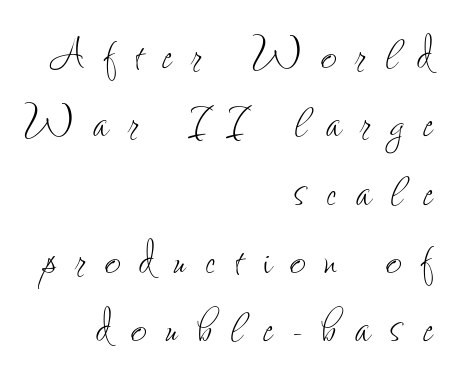
Descenders are the only things crossing below the line. A student would call this right alignment; a typographer would say flush right, rag left. Think of a printed novel: that variable character pitch is what you see here. Glyph-to-glyph distance is far greater than everyday printed text.
